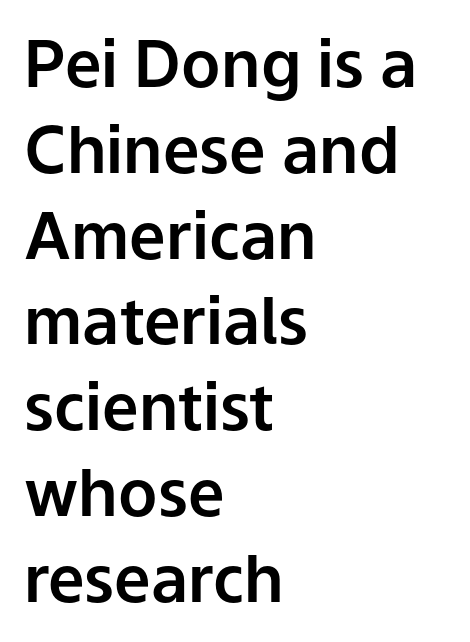
The image shows 65 px sans-serif type, upright; set left-aligned, normal line spacing (1.32x), normal letter spacing, not underlined; low stroke contrast and a medium x-height.
